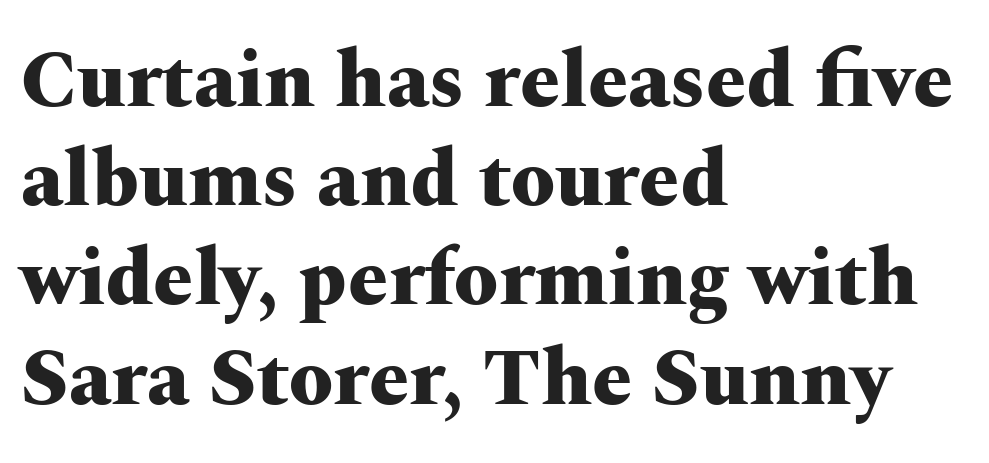
Q: Is the text bold? A: Yes.
Q: Is the text italic (slanted)? A: No, it is upright.
Q: Is the typeface a serif or a sans-serif typeface? A: Serif.
Q: Is the text underlined? A: No.
Q: How is the paragraph aligned? A: Left-aligned.
Q: Is the spacing between letters normal or unusually wide? A: Normal.
Q: Width (condensed, normal, or wide)? A: Wide.
Q: Stroke contrast? A: Medium.
Q: x-height? A: Medium.
Q: Monospaced? A: No.
